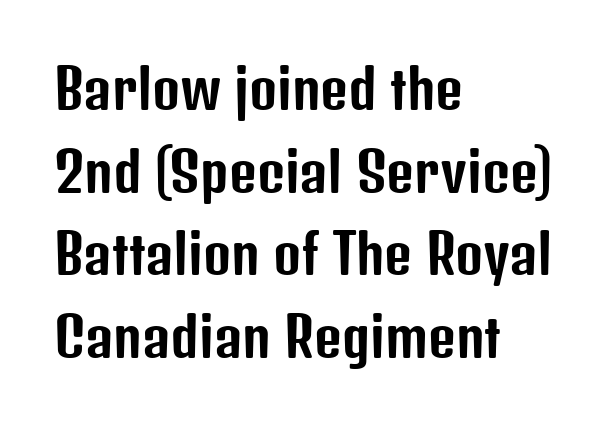
The image shows 54 px condensed sans-serif type, upright; set left-aligned, normal line spacing (1.53x), normal letter spacing, not underlined; low stroke contrast and a medium x-height.
